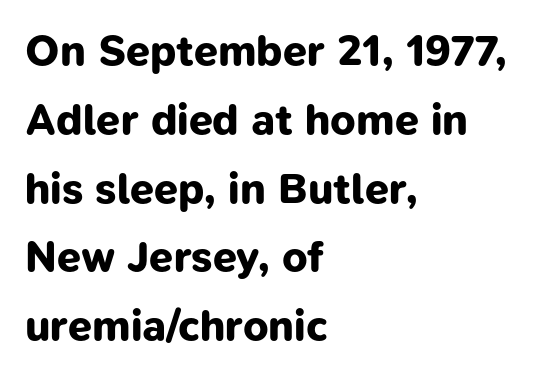
Q: Is the text bold? A: Yes.
Q: Is the typeface a serif or a sans-serif typeface? A: Sans-serif.
Q: Is the text underlined? A: No.
Q: How is the paragraph aligned? A: Left-aligned.
Q: Is the spacing between letters normal or unusually wide? A: Normal.
Q: Is the spacing between lines tight, normal or loose? A: Normal.
Q: Width (condensed, normal, or wide)? A: Normal.
Q: Stroke contrast? A: Low.
Q: x-height? A: Medium.
Q: Monospaced? A: No.
